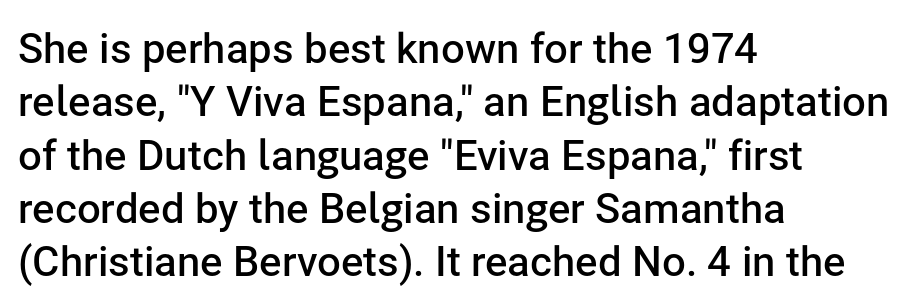
This is roman type, the default non-slanted kind. Look at the tracking — it's just the regular setting, nothing added. Notice how the passage keeps a crisp vertical edge on the left only. Rule under the text: the space is simply empty.
